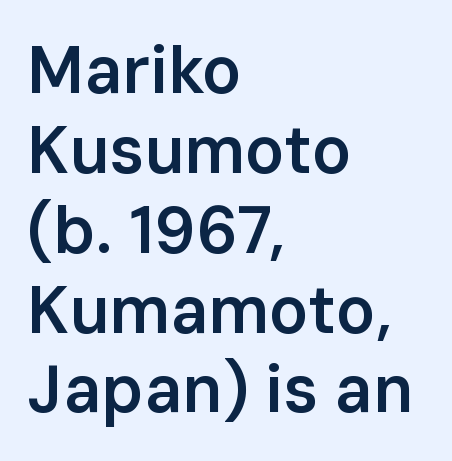
The face used here is a semibold: visibly heavier than regular, lighter than bold. Left-aligned paragraph, ragged on the right. This sample uses an upright cut, with every glyph sitting square on the baseline. The letters carry no serifs — their stems end cleanly without finishing strokes. Letters rest on an invisible, unmarked baseline.
